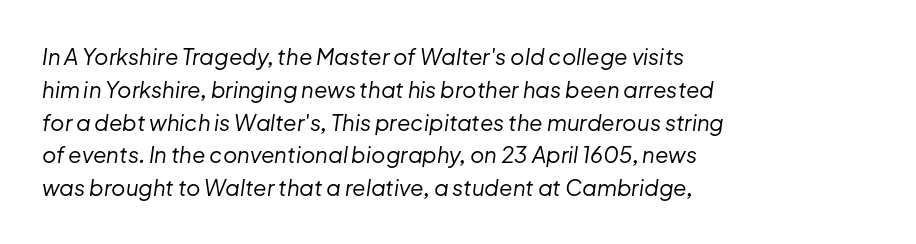
The zone under the glyphs is completely vacant. The font's italic variant was chosen for this text. Successive baselines arrive at the customary interval. These glyphs show unthickened strokes, regular width or finer. Is the block centered? No — it sits flush against the left margin.
